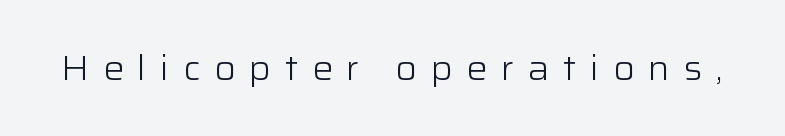
No feet cap the strokes, marking this as sans-serif type. The letters stand upright; this is a roman face. The weight would be labelled regular, book, light, or lighter still. This sample uses expanded letter spacing, leaving extra air between glyphs. Is this a fixed-width face? No — the glyphs have proportional, varying widths.
